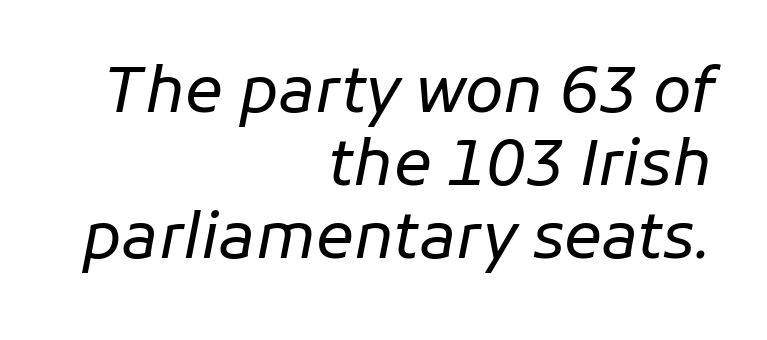
Q: Is the text bold? A: No.
Q: Is the text italic (slanted)? A: Yes, it leans right by about 11 degrees.
Q: Is the text underlined? A: No.
Q: How is the paragraph aligned? A: Right-aligned.
Q: Is the spacing between letters normal or unusually wide? A: Normal.
Q: Width (condensed, normal, or wide)? A: Normal.
Q: Stroke contrast? A: Low.
Q: x-height? A: Medium.
Q: Monospaced? A: No.
